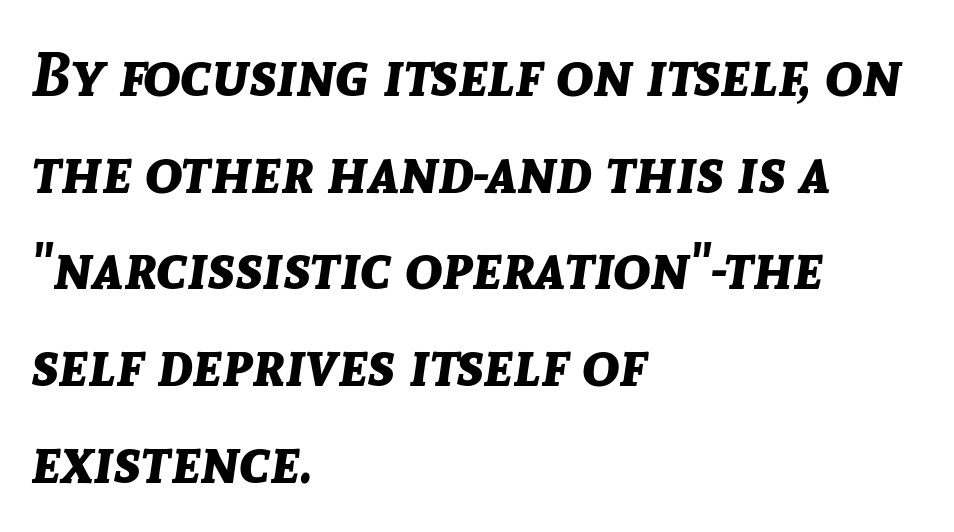
Each glyph is drawn with heavy, bold strokes. The passage shown leans; its letterforms are oblique. How are the letters spaced? Ordinarily, with no added tracking. This sample has the flowing, uneven cadence of proportional lettering. Layout note: lines flush left.
